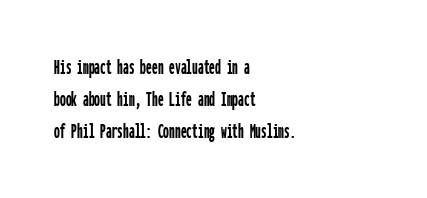
Q: Is the text italic (slanted)? A: No, it is upright.
Q: Is the text underlined? A: No.
Q: How is the paragraph aligned? A: Left-aligned.
Q: Is the spacing between letters normal or unusually wide? A: Normal.
Q: Is the spacing between lines tight, normal or loose? A: Normal.
